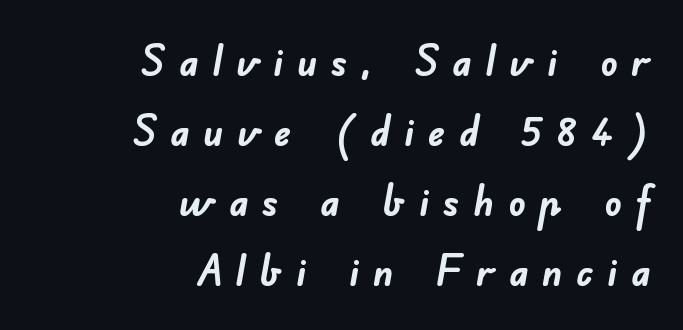
Is the block centered? No — it sits flush against the right margin. Bare-footed words on every line. Here the designer chose a conventional face with non-uniform glyph widths. The typesetting leans heavy: a genuine bold. Observe the wide spacing: letters keep a clear distance from each other. Regular leading.
